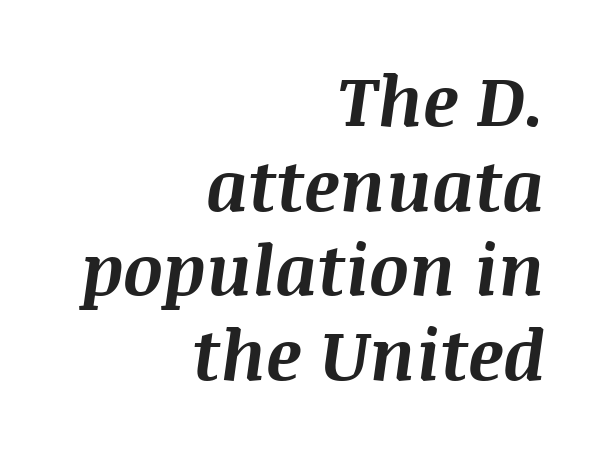
Check the space under the baseline: it is left empty. The letters advance in unequal steps, a hallmark of proportional type. These lines were composed using italics. Caption: bold face, heavy strokes. Line endings align vertically; line beginnings do not.
